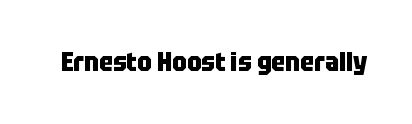
Only glyphs here, with clear space below each row. Rendered with straight, roman letterforms. The glyphs have the mass of a bold cut. Observe the ordinary spacing: letters are neighbours, not strangers.
